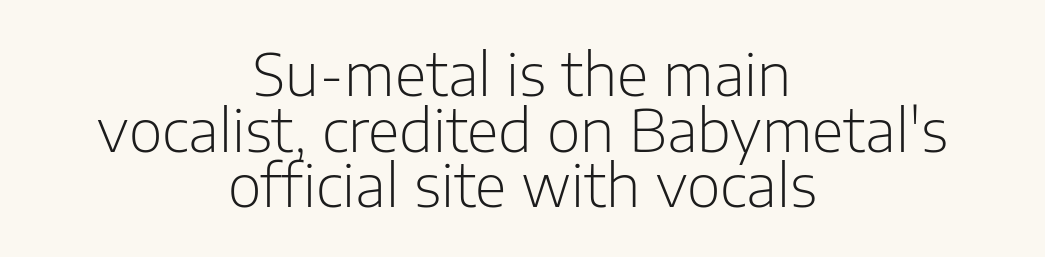
Q: Is the text bold? A: No.
Q: Is the text italic (slanted)? A: No, it is upright.
Q: Is the typeface a serif or a sans-serif typeface? A: Sans-serif.
Q: Is the text underlined? A: No.
Q: How is the paragraph aligned? A: Centered.
Q: Is the spacing between letters normal or unusually wide? A: Normal.
Q: Is the spacing between lines tight, normal or loose? A: Tight.
Q: Width (condensed, normal, or wide)? A: Normal.
Q: Stroke contrast? A: Low.
Q: x-height? A: Medium.
Q: Monospaced? A: No.
